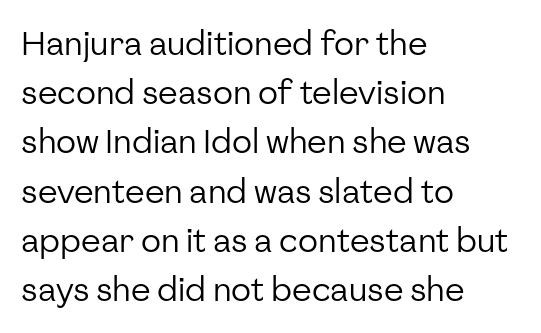
{"serif": "no", "italic": "no", "bold": "no", "weight": "regular", "width": "normal", "stroke_contrast": "low", "x_height": "medium", "monospaced": "no", "underline": "no", "align": "left", "line_spacing": "normal", "line_spacing_ratio": 1.49, "letter_spacing": "normal", "letter_spacing_em": 0.0, "glyph_px": 33}
